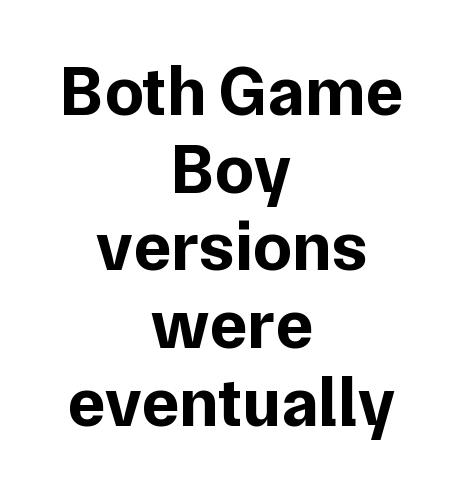
The image shows 70 px bold sans-serif type, upright; set centered, tight line spacing (1.11x), normal letter spacing, not underlined; low stroke contrast and a medium x-height.
